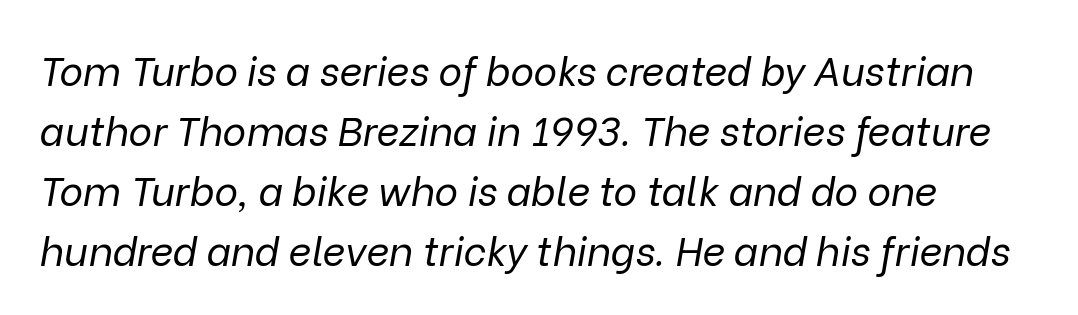
Check under the words: just untouched page. An italicized treatment has been applied to the whole sample. Each line starts at the same left margin while the right side varies. Do the characters align in a grid? No, the font is proportional. The face used here is rendered with its standard letterfit.
